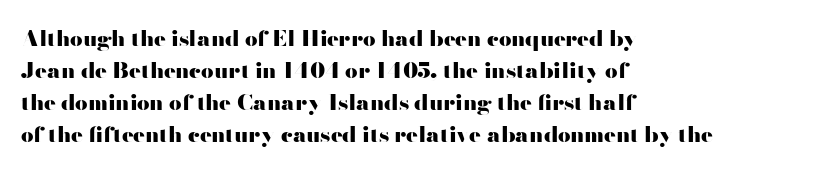
Students, observe: this is what conventionally led text looks like. Ascenders rise straight up at ninety degrees. Pretty heavy lettering here — definitely bold. The words here are not underlined.
